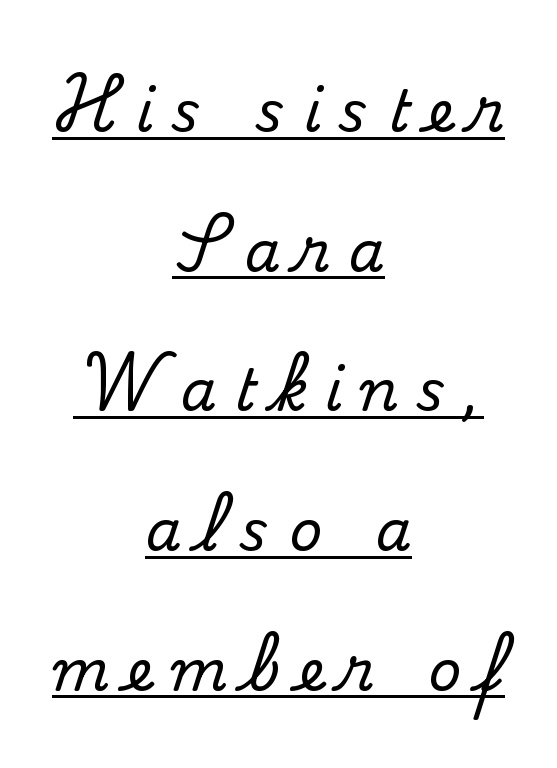
The image shows 57 px text type; set centered, loose line spacing (2.45x), unusually wide letter spacing (+0.32 em), underlined; medium stroke contrast and a small x-height.
